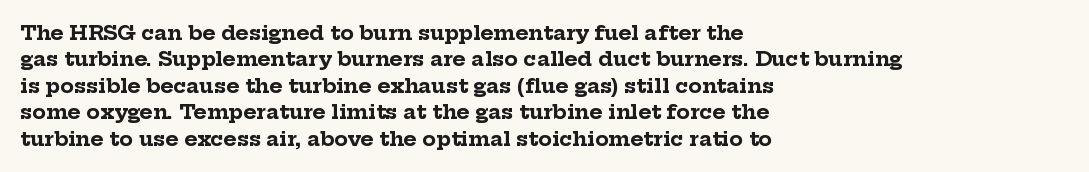
No extra tracking has been applied to these lines. The font is running at its bold setting. Students, observe: this is what conventionally led text looks like. Ascenders rise straight up at ninety degrees.
